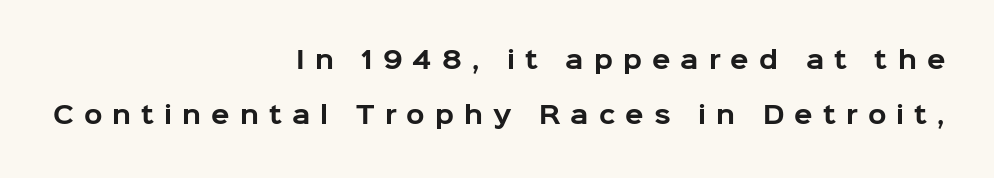
Q: Is the text bold? A: Yes.
Q: Is the text italic (slanted)? A: No, it is upright.
Q: Is the text underlined? A: No.
Q: How is the paragraph aligned? A: Right-aligned.
Q: Is the spacing between letters normal or unusually wide? A: Unusually wide.
Q: Is the spacing between lines tight, normal or loose? A: Loose.
